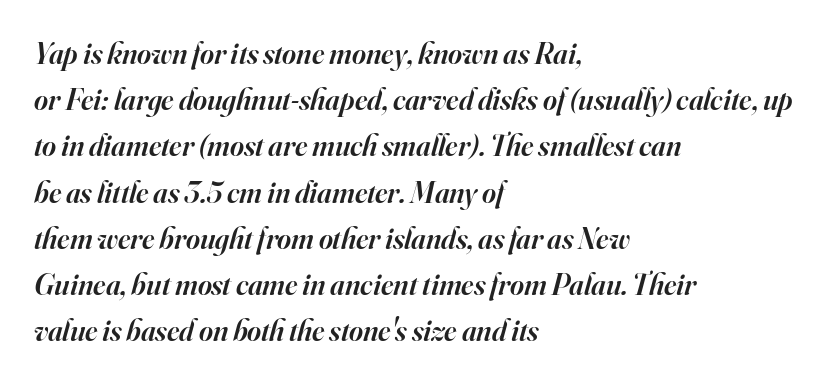
The passage shown is not underscored anywhere. If you drew a line through each stem, it would be angled. Where is the straight margin? On the left. Heft: intermediate — a semibold.
